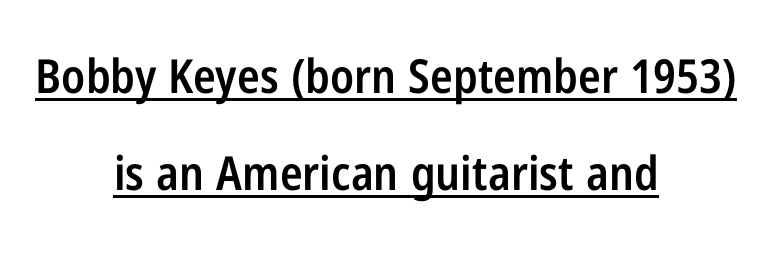
Horizontally, the lines are justified to the midpoint only. This is sans-serif lettering, the kind often seen on screens and signage. Caption: lettering with a line underneath. Caption: standard tracking, unaltered. Posture: straight, roman, zero tilt. Each new line begins a long way beneath the previous one.
